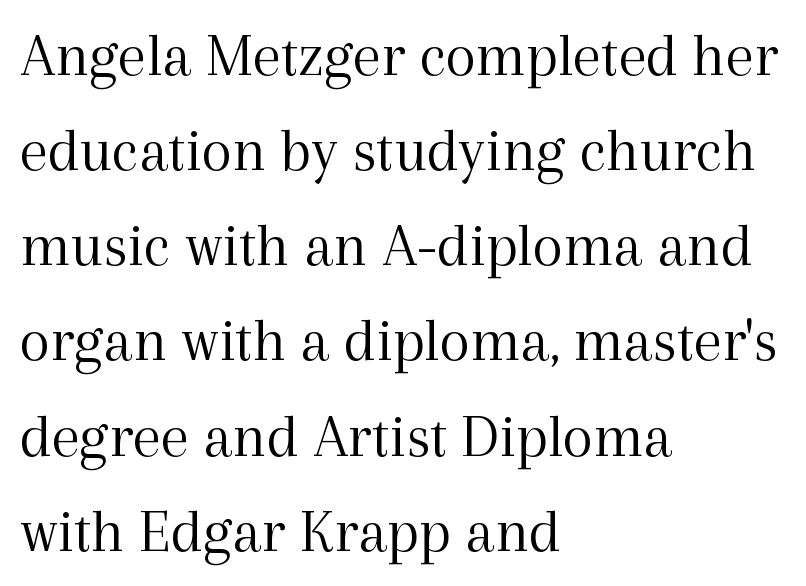
The image shows 63 px light serif type, upright; set left-aligned, normal line spacing (1.51x), normal letter spacing, not underlined; a medium x-height.
